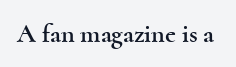
{"italic": "no", "underline": "no", "letter_spacing": "normal", "letter_spacing_em": 0.0, "glyph_px": 26}
